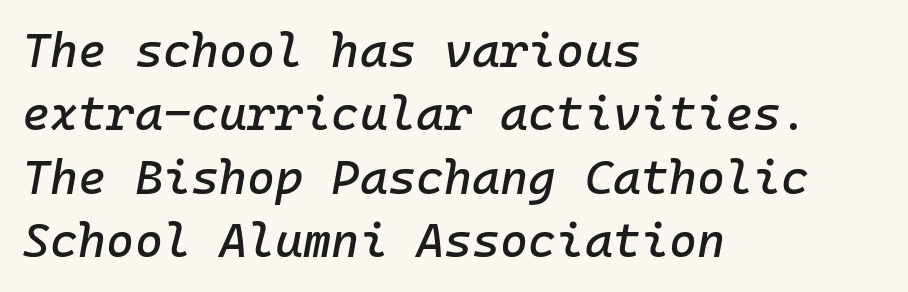
{"italic": "yes", "lean": "right", "slant_degrees": 10, "width": "normal", "stroke_contrast": "low", "x_height": "medium", "monospaced": "yes", "underline": "no", "align": "left", "line_spacing": "normal", "line_spacing_ratio": 1.32, "letter_spacing": "normal", "letter_spacing_em": 0.0, "glyph_px": 48}
